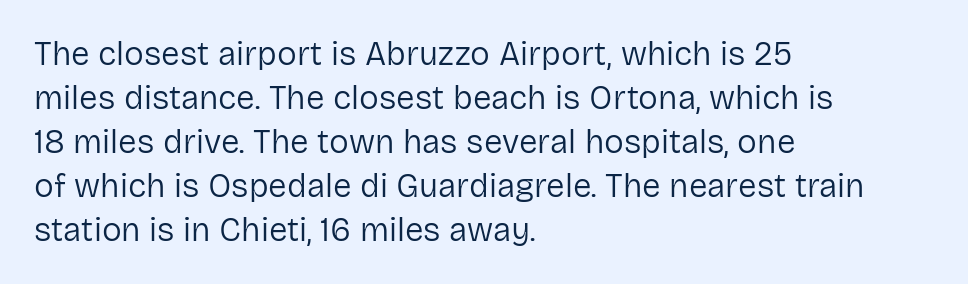
{"serif": "no", "italic": "no", "bold": "no", "weight": "regular", "width": "normal", "stroke_contrast": "low", "x_height": "medium", "monospaced": "no", "underline": "no", "align": "left", "line_spacing": "normal", "line_spacing_ratio": 1.33, "letter_spacing": "normal", "letter_spacing_em": 0.0, "glyph_px": 33}
